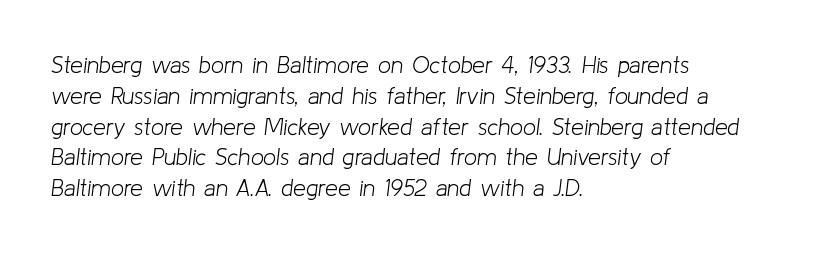
Only glyphs here, with clear space below each row. Compared with typical paragraphs, the rows here are spaced about the same. How are the letters spaced? Ordinarily, with no added tracking. Alignment: flush left. On a weight scale, this lands at 450 or below. An italicized treatment has been applied to the whole sample.
